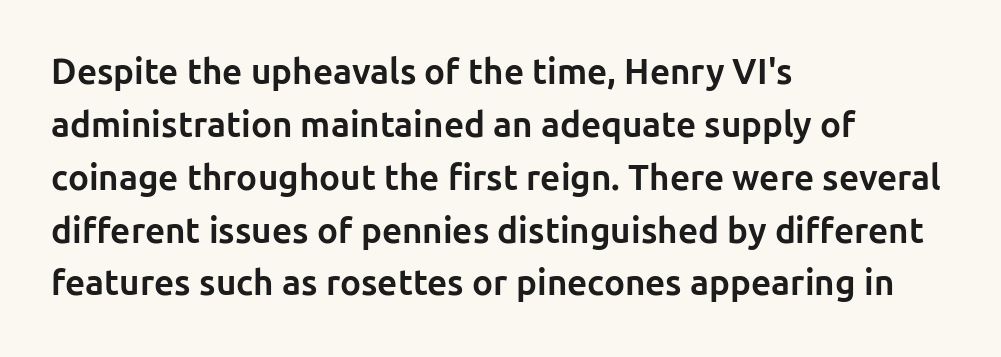
Q: Is the text bold? A: Yes.
Q: Is the text italic (slanted)? A: No, it is upright.
Q: Is the typeface a serif or a sans-serif typeface? A: Sans-serif.
Q: Is the text underlined? A: No.
Q: How is the paragraph aligned? A: Left-aligned.
Q: Is the spacing between letters normal or unusually wide? A: Normal.
Q: Is the spacing between lines tight, normal or loose? A: Normal.
Q: Width (condensed, normal, or wide)? A: Normal.
Q: Stroke contrast? A: Low.
Q: x-height? A: Medium.
Q: Monospaced? A: No.
